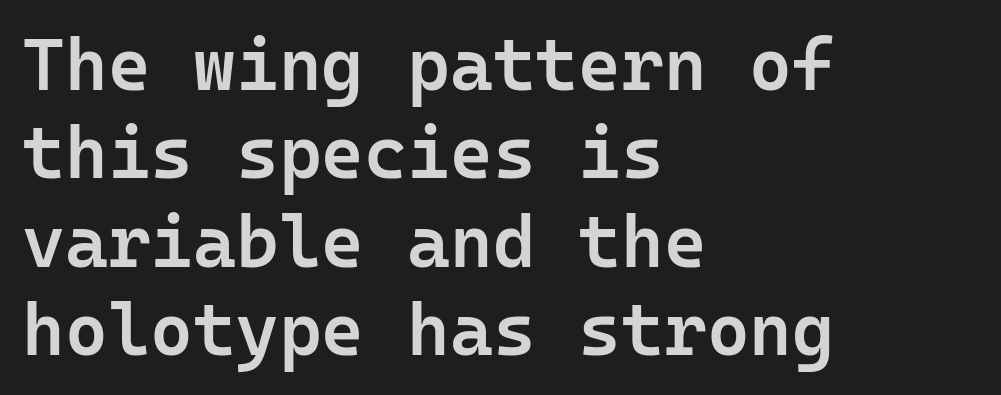
Does extra space separate the letters? No, they use regular spacing. This is the in-between weight designers call semibold or demi. A typesetter would call this monospace, since all characters share one set width. Letterform terminals end flat and unadorned throughout the passage. The strip under each line holds only bare page.
